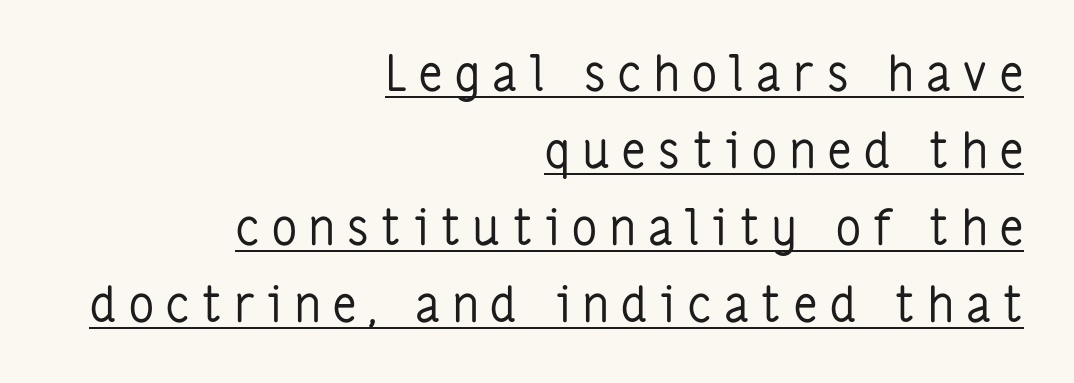
{"serif": "no", "italic": "no", "bold": "no", "weight": "regular", "width": "condensed", "stroke_contrast": "low", "x_height": "medium", "monospaced": "no", "underline": "yes", "align": "right", "line_spacing": "normal", "line_spacing_ratio": 1.57, "letter_spacing": "wide", "letter_spacing_em": 0.26, "glyph_px": 49}
